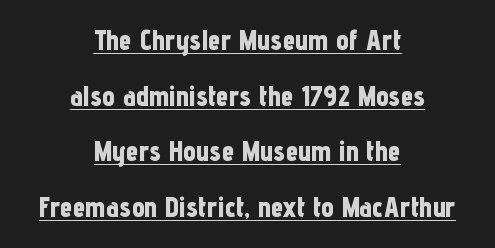
The image shows 28 px bold, condensed sans-serif type, upright; set centered, loose line spacing (1.99x), normal letter spacing, underlined; low stroke contrast and a medium x-height.
